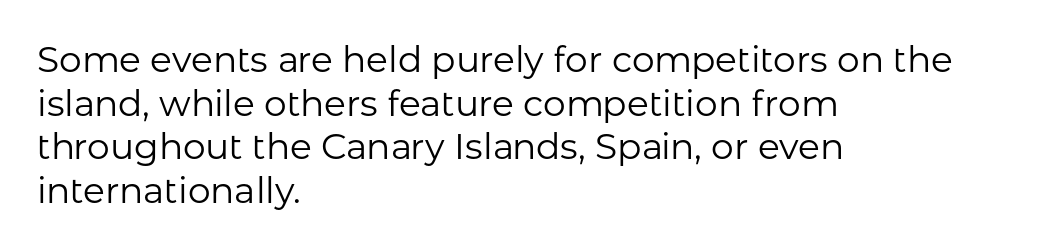
Q: Is the text bold? A: No.
Q: Is the text italic (slanted)? A: No, it is upright.
Q: Is the typeface a serif or a sans-serif typeface? A: Sans-serif.
Q: Is the text underlined? A: No.
Q: How is the paragraph aligned? A: Left-aligned.
Q: Is the spacing between letters normal or unusually wide? A: Normal.
Q: Width (condensed, normal, or wide)? A: Normal.
Q: Stroke contrast? A: Low.
Q: x-height? A: Medium.
Q: Monospaced? A: No.
